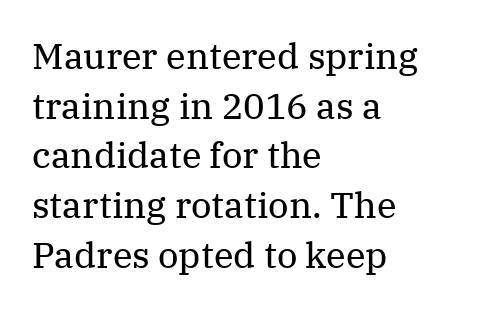
Normally led — the rows are evenly, conventionally spaced. Layout note: lines flush left. Style check: upright. Tracking here is standard; glyphs follow each other at the usual distance. Stems and bowls with no extra thickness — not bold. This sample has the flowing, uneven cadence of proportional lettering.
